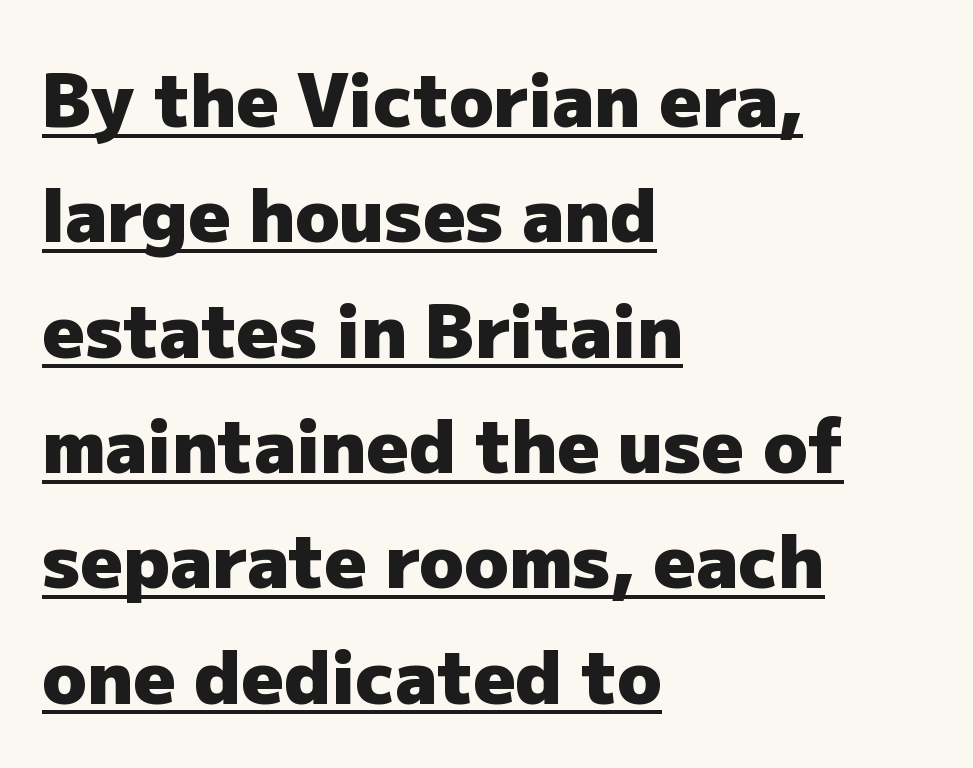
Q: Is the text bold? A: Yes.
Q: Is the text italic (slanted)? A: No, it is upright.
Q: Is the typeface a serif or a sans-serif typeface? A: Sans-serif.
Q: Is the text underlined? A: Yes.
Q: How is the paragraph aligned? A: Left-aligned.
Q: Is the spacing between letters normal or unusually wide? A: Normal.
Q: Is the spacing between lines tight, normal or loose? A: Normal.
Q: Width (condensed, normal, or wide)? A: Normal.
Q: Stroke contrast? A: Low.
Q: x-height? A: Medium.
Q: Monospaced? A: No.
